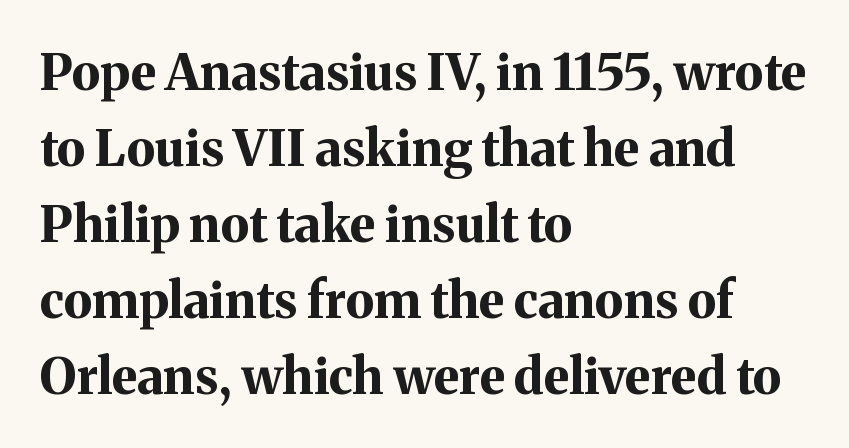
The rendering shows small feet on the letterforms — a serif design. The type sits square on the baseline with zero lean. These lines sit exactly where default settings would place them. The passage shown is not underscored anywhere. I'd describe the lettering as bold — thick and assertive.
